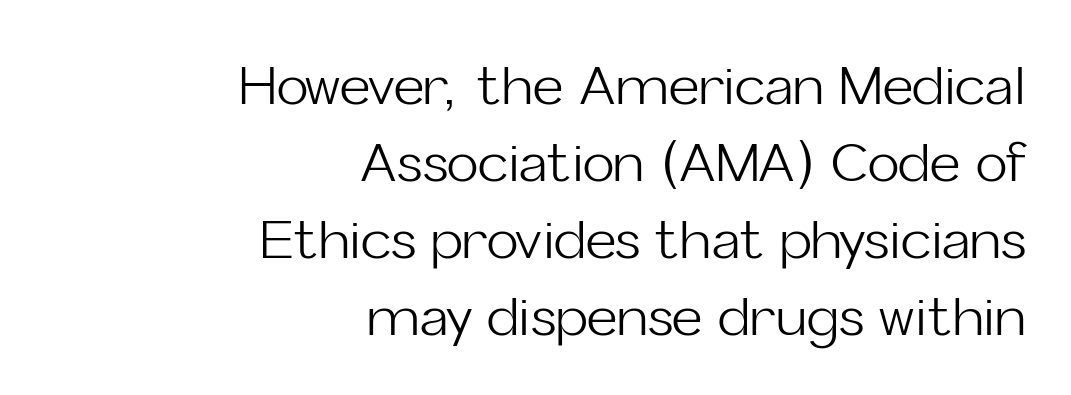
{"serif": "no", "italic": "no", "bold": "no", "weight": "light", "width": "normal", "stroke_contrast": "low", "x_height": "medium", "monospaced": "no", "underline": "no", "align": "right", "line_spacing": "normal", "line_spacing_ratio": 1.45, "letter_spacing": "normal", "letter_spacing_em": 0.0, "glyph_px": 53}
